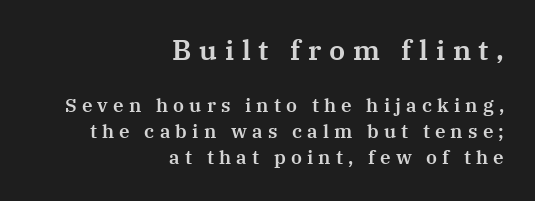
The image shows 28 px serif type, upright; set right-aligned, normal line spacing (1.37x), unusually wide letter spacing (+0.27 em), not underlined; the first (top) block is 1.47x larger; medium stroke contrast and a medium x-height.
